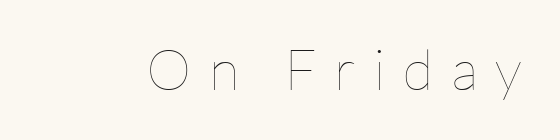
{"italic": "no", "bold": "no", "weight": "thin", "width": "normal", "stroke_contrast": "low", "x_height": "medium", "monospaced": "no", "underline": "no", "letter_spacing": "wide", "letter_spacing_em": 0.3, "glyph_px": 57}
